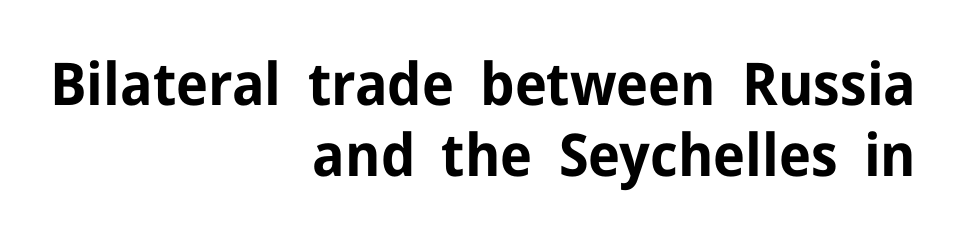
Q: Is the text bold? A: Yes.
Q: Is the text italic (slanted)? A: No, it is upright.
Q: Is the typeface a serif or a sans-serif typeface? A: Sans-serif.
Q: Is the text underlined? A: No.
Q: How is the paragraph aligned? A: Right-aligned.
Q: Is the spacing between letters normal or unusually wide? A: Normal.
Q: Width (condensed, normal, or wide)? A: Normal.
Q: Stroke contrast? A: Low.
Q: x-height? A: Medium.
Q: Monospaced? A: No.
